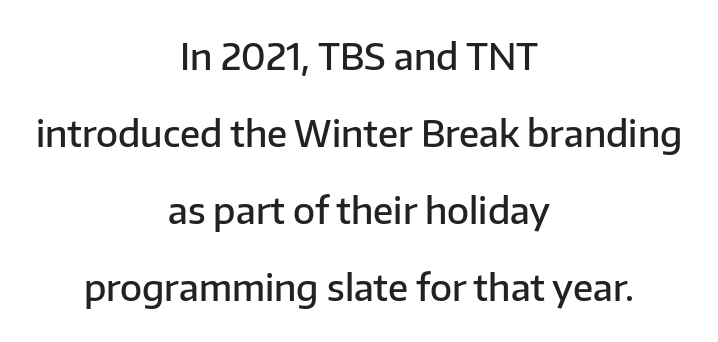
Unlike italic type, these characters show no tilt at all. Has an underline been added? It has not. Notice how the passage keeps no hard edge, just a central spine. Bold? Not quite — semibold, heavier than regular but stopping short. The passage shown stacks its lines with a broad gap. Nothing sits at the stroke ends, so this counts as sans-serif.
